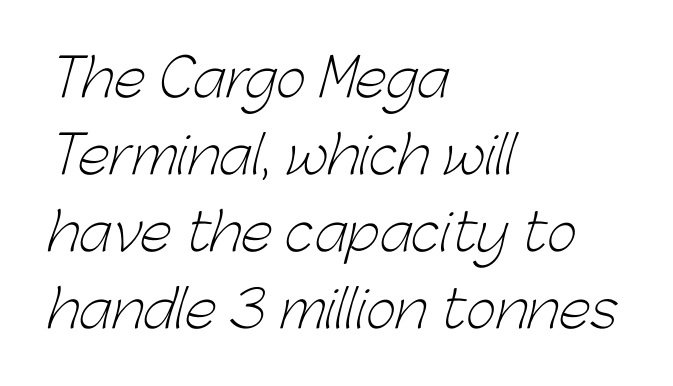
Q: Is the text bold? A: No.
Q: Is the typeface a serif or a sans-serif typeface? A: Sans-serif.
Q: Is the text underlined? A: No.
Q: How is the paragraph aligned? A: Left-aligned.
Q: Is the spacing between letters normal or unusually wide? A: Normal.
Q: Is the spacing between lines tight, normal or loose? A: Normal.
Q: Width (condensed, normal, or wide)? A: Normal.
Q: Stroke contrast? A: Low.
Q: x-height? A: Medium.
Q: Monospaced? A: No.
